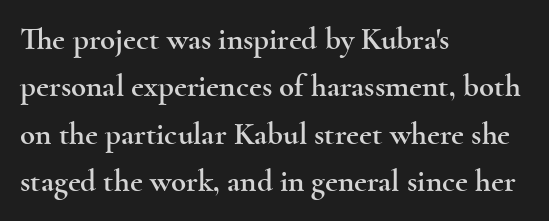
Q: Is the text italic (slanted)? A: No, it is upright.
Q: Is the typeface a serif or a sans-serif typeface? A: Serif.
Q: Is the text underlined? A: No.
Q: How is the paragraph aligned? A: Left-aligned.
Q: Is the spacing between letters normal or unusually wide? A: Normal.
Q: Is the spacing between lines tight, normal or loose? A: Normal.
Q: Width (condensed, normal, or wide)? A: Wide.
Q: x-height? A: Small.
Q: Monospaced? A: No.
